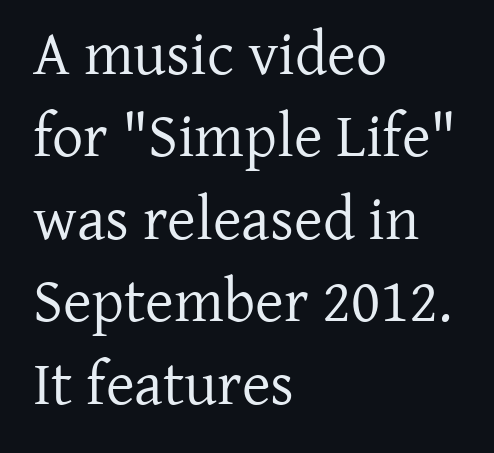
The image shows 62 px regular-weight serif type, upright; set left-aligned, normal line spacing (1.33x), normal letter spacing, not underlined; low stroke contrast and a medium x-height.
